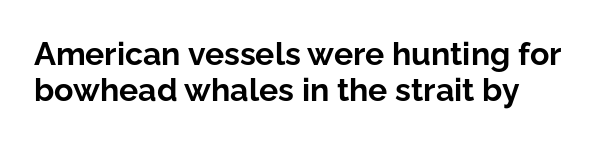
If you drew a line through each stem, it would be perfectly vertical. Think of a printed novel: that variable character pitch is what you see here. Are there feet on the stems? There aren't — it's a sans. Stroke thickness is high; the sample reads as a true bold.
